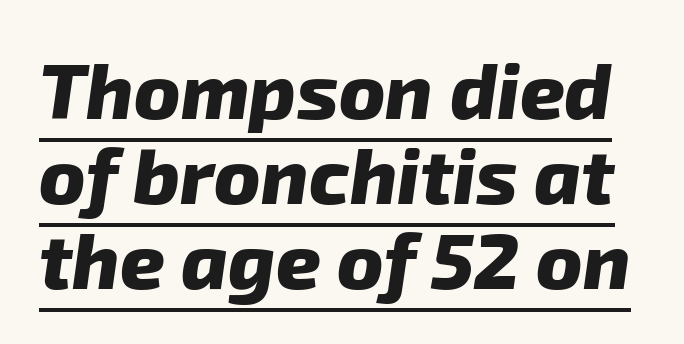
Q: Is the text bold? A: Yes.
Q: Is the typeface a serif or a sans-serif typeface? A: Sans-serif.
Q: Is the text underlined? A: Yes.
Q: Is the spacing between letters normal or unusually wide? A: Normal.
Q: Is the spacing between lines tight, normal or loose? A: Tight.
Q: Width (condensed, normal, or wide)? A: Normal.
Q: Stroke contrast? A: Low.
Q: x-height? A: Medium.
Q: Monospaced? A: No.
